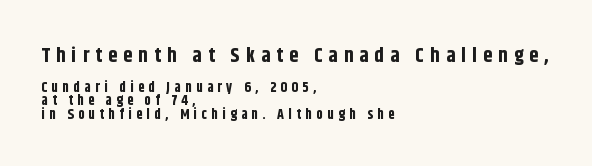
The image shows 20 px bold type, upright; set left-aligned, tight line spacing (0.98x), unusually wide letter spacing (+0.32 em), not underlined; the first (top) block is 1.43x larger.
